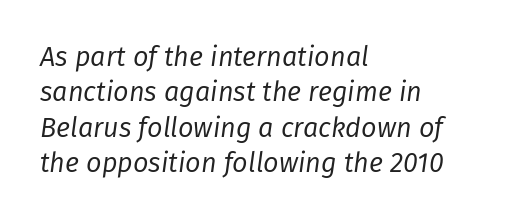
In terms of letterspacing, this is plain default setting. Stems here are at most as thick as an everyday book face. Visually the block forms a straight wall on the left and a jagged coastline on the right. Characters are canted at an angle relative to the baseline's perpendicular. Evenly set lines give the paragraph a standard silhouette.
